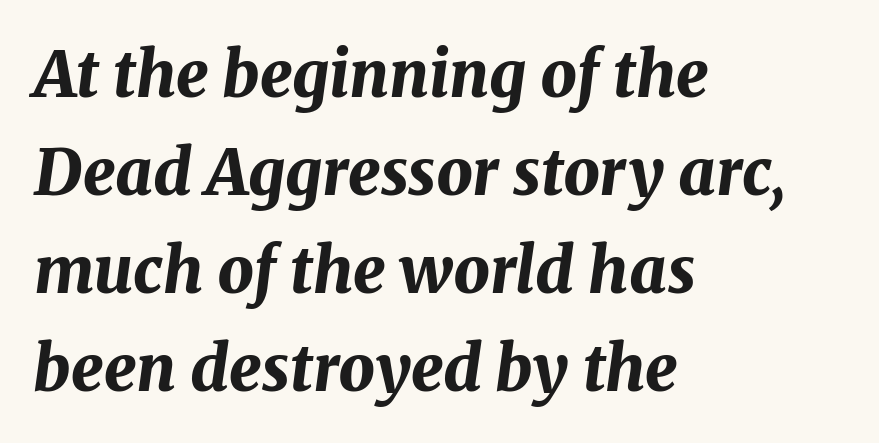
The image shows 64 px bold type, italic (leaning right); set left-aligned, normal line spacing (1.53x), normal letter spacing, not underlined; medium stroke contrast and a medium x-height.
